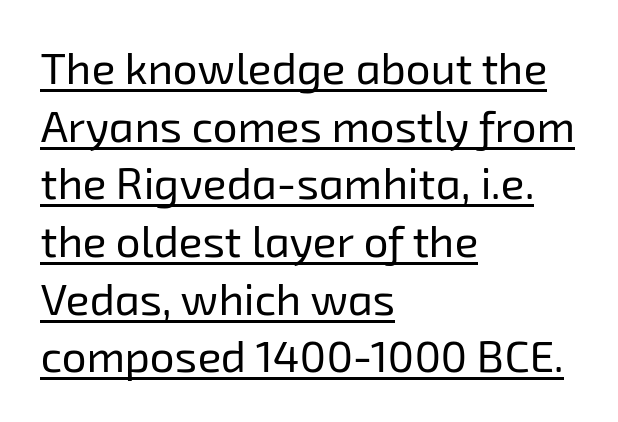
The lines are quadded left. You can see a thin bar hugging the bottom of the glyphs. The letters advance in unequal steps, a hallmark of proportional type. Font category for this specimen: sans-serif. Stroke thickness stays within the range of a standard reading face or lighter.
